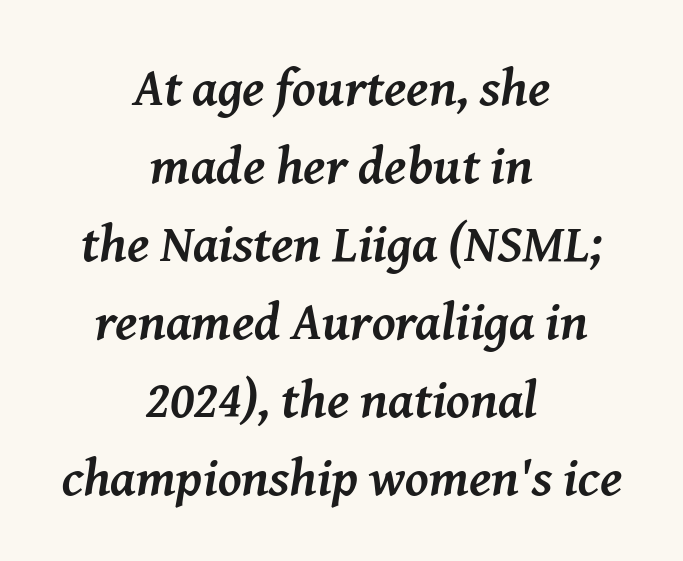
{"serif": "yes", "italic": "yes", "lean": "right", "slant_degrees": 8, "bold": "yes", "weight": "semibold", "width": "normal", "stroke_contrast": "medium", "x_height": "medium", "monospaced": "no", "underline": "no", "align": "center", "line_spacing": "normal", "line_spacing_ratio": 1.47, "letter_spacing": "normal", "letter_spacing_em": 0.0, "glyph_px": 53}
